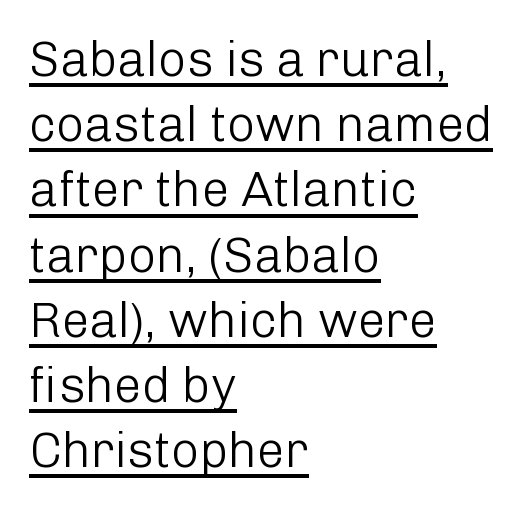
{"serif": "no", "italic": "no", "bold": "no", "weight": "light", "width": "normal", "stroke_contrast": "low", "x_height": "medium", "monospaced": "no", "underline": "yes", "align": "left", "line_spacing": "normal", "line_spacing_ratio": 1.33, "letter_spacing": "normal", "letter_spacing_em": 0.0, "glyph_px": 49}
